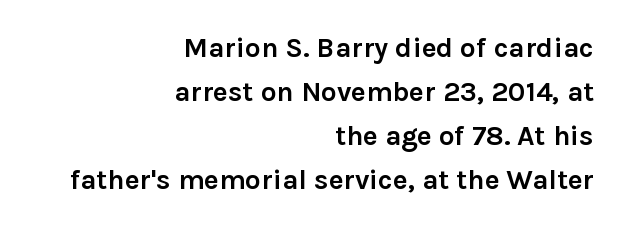
Q: Is the text bold? A: Yes.
Q: Is the text italic (slanted)? A: No, it is upright.
Q: Is the typeface a serif or a sans-serif typeface? A: Sans-serif.
Q: Is the text underlined? A: No.
Q: How is the paragraph aligned? A: Right-aligned.
Q: Is the spacing between letters normal or unusually wide? A: Normal.
Q: Is the spacing between lines tight, normal or loose? A: Normal.
Q: Width (condensed, normal, or wide)? A: Normal.
Q: x-height? A: Medium.
Q: Monospaced? A: No.
